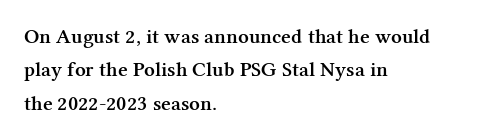
Typographic density is moderately raised because the face is semibold. Letter spacing: default. Vertically, the passage feels balanced, rows spaced as you'd expect. In terms of posture, this sample is upright. These lines stack with their left ends in a neat column.
